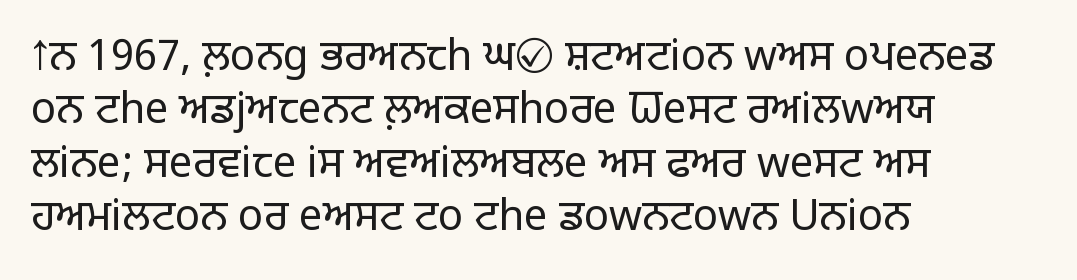
{"serif": "no", "italic": "no", "bold": "no", "weight": "light", "width": "normal", "stroke_contrast": "low", "x_height": "large", "monospaced": "no", "underline": "no", "align": "left", "line_spacing": "normal", "line_spacing_ratio": 1.27, "letter_spacing": "normal", "letter_spacing_em": 0.0, "glyph_px": 42}
